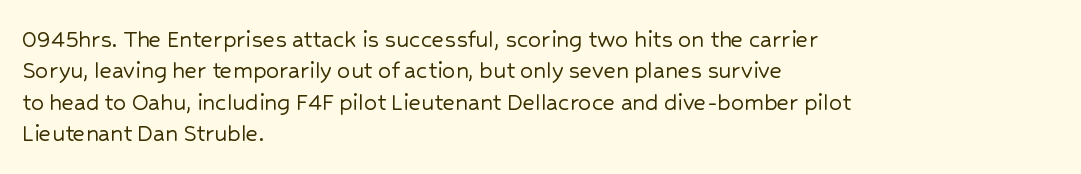
Tracking value appears to be zero — textbook default spacing. Rendered with straight, roman letterforms. Short and long lines alike share a common starting point at left. A bare baseline throughout the passage.
